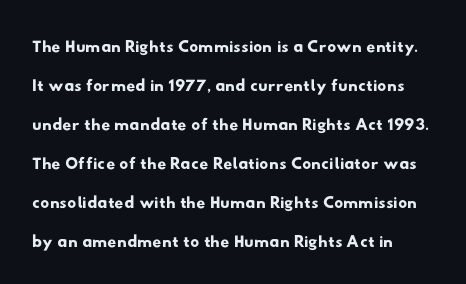
Q: Is the text underlined? A: No.
Q: How is the paragraph aligned? A: Left-aligned.
Q: Is the spacing between letters normal or unusually wide? A: Normal.
Q: Is the spacing between lines tight, normal or loose? A: Normal.
